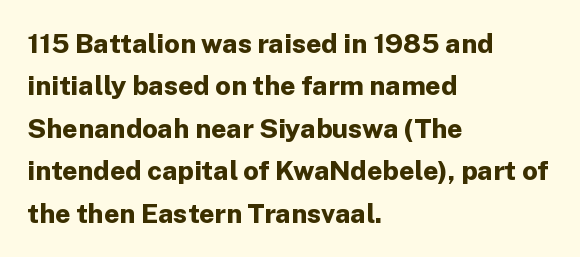
The image shows 27 px bold type, upright; set left-aligned, normal line spacing (1.57x), normal letter spacing, not underlined.
